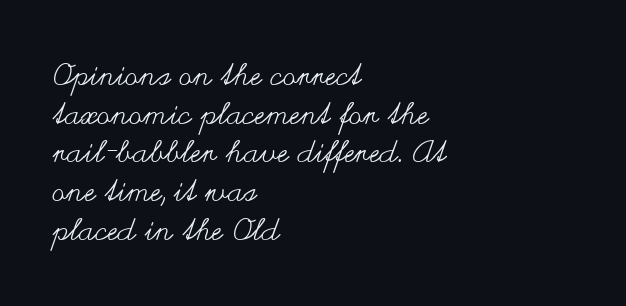
The image shows 30 px regular-weight, wide type; set left-aligned, normal line spacing (1.29x), normal letter spacing, not underlined; medium stroke contrast and a small x-height.
